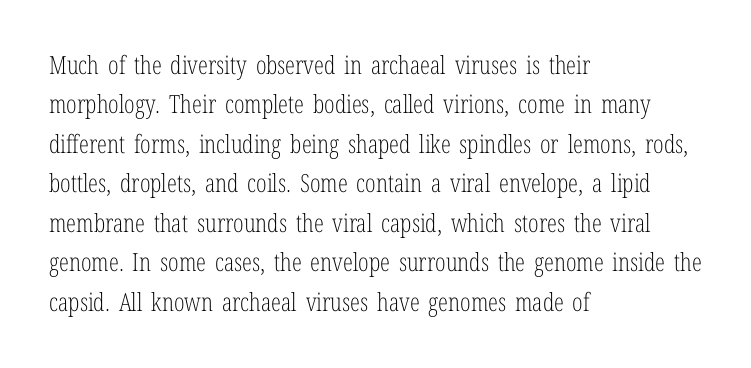
This block has exactly the height ordinary leading produces. Heft: none added — not bold. The face used here is rendered with its standard letterfit. Horizontally, the lines are justified to the leading edge only.
